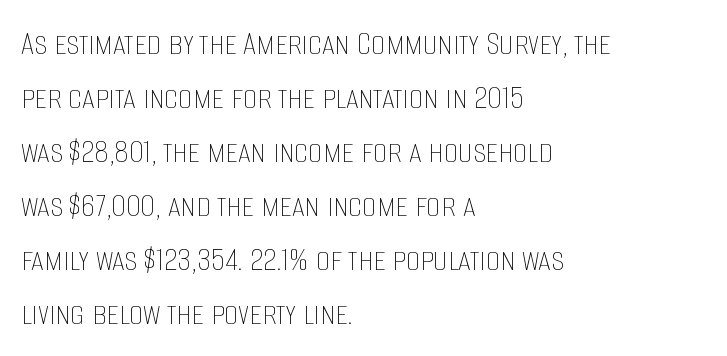
Typeset ragged right — the left edge is the straight one. One glance says typical: line gaps are just what's usual. The font sits on the lighter half of the weight spectrum, regular included. Characters follow at the spacing the type designer built in.
